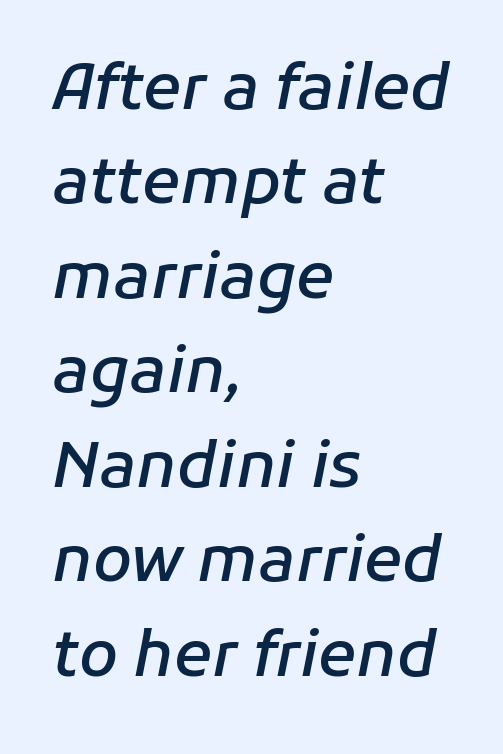
{"italic": "yes", "lean": "right", "slant_degrees": 11, "bold": "semi", "weight": "semibold", "width": "normal", "stroke_contrast": "low", "x_height": "medium", "monospaced": "no", "underline": "no", "align": "left", "line_spacing": "normal", "line_spacing_ratio": 1.5, "letter_spacing": "normal", "letter_spacing_em": 0.0, "glyph_px": 63}
